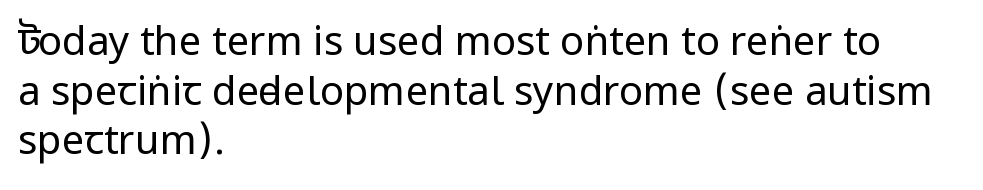
The zone under the glyphs is completely vacant. The rendering keeps characters at their native spacing. Ascenders rise straight up at ninety degrees. The face used here is a sans, in the tradition of grotesques and geometrics.
